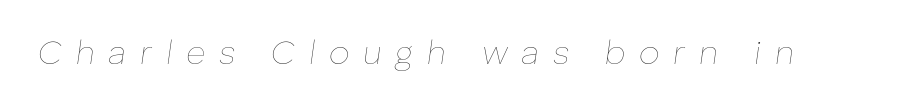
Words appear elongated and porous because spacing is wide. Proportional: the letters do not fall into vertical columns. Rendered with sloped, italic letterforms. Stems and bowls with no extra thickness — not bold. Descenders are the only things crossing below the line.
